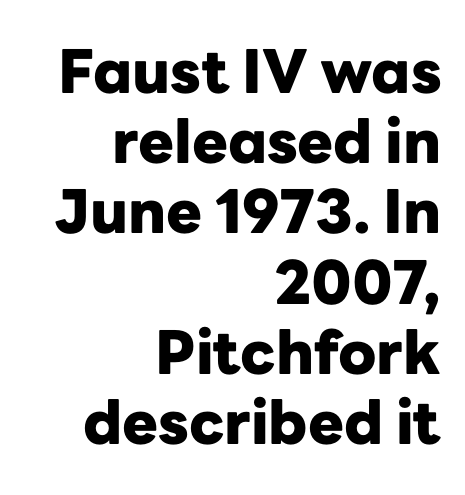
{"serif": "no", "italic": "no", "bold": "yes", "weight": "heavy", "width": "normal", "stroke_contrast": "low", "x_height": "medium", "monospaced": "no", "underline": "no", "align": "right", "line_spacing_ratio": 1.17, "letter_spacing": "normal", "letter_spacing_em": 0.0, "glyph_px": 60}
